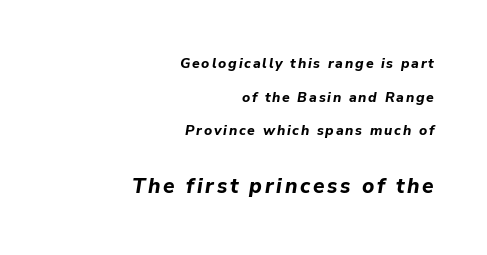
Q: Is the text bold? A: Yes.
Q: Is the text italic (slanted)? A: Yes, it leans right by about 9 degrees.
Q: Is the text underlined? A: No.
Q: How is the paragraph aligned? A: Right-aligned.
Q: Is the spacing between lines tight, normal or loose? A: Loose.
Q: Which block of text is set in a larger size, the first (top) or the second (bottom)? A: The second (bottom) one.
